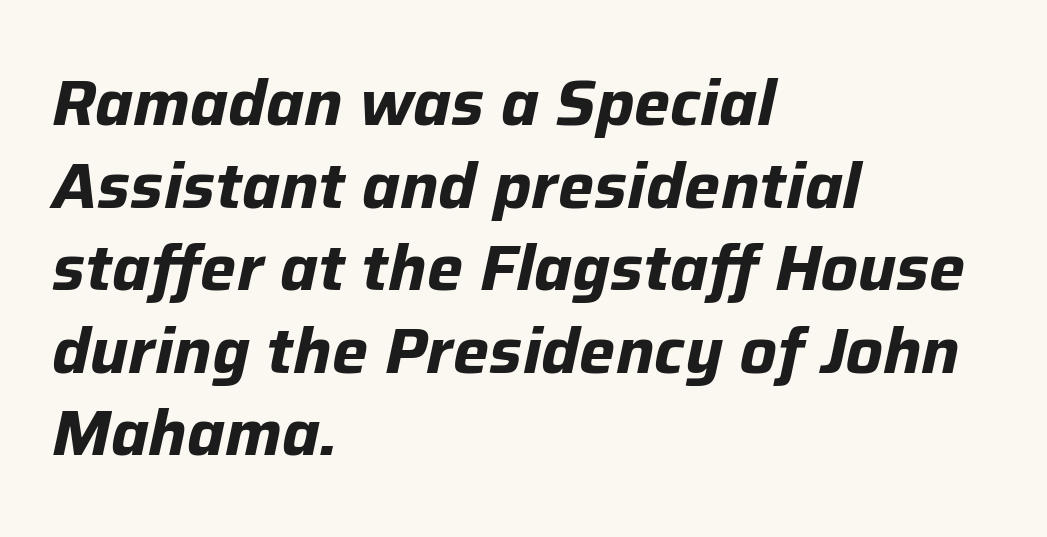
{"italic": "yes", "lean": "right", "slant_degrees": 12, "bold": "yes", "weight": "bold", "width": "normal", "stroke_contrast": "low", "x_height": "medium", "monospaced": "no", "underline": "no", "align": "left", "line_spacing": "normal", "line_spacing_ratio": 1.29, "letter_spacing": "normal", "letter_spacing_em": 0.0, "glyph_px": 64}
